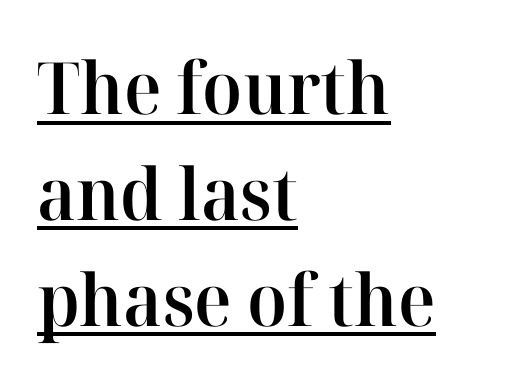
The image shows 72 px semibold serif type, upright; set left-aligned, normal line spacing (1.47x), normal letter spacing, underlined; high stroke contrast and a medium x-height.
